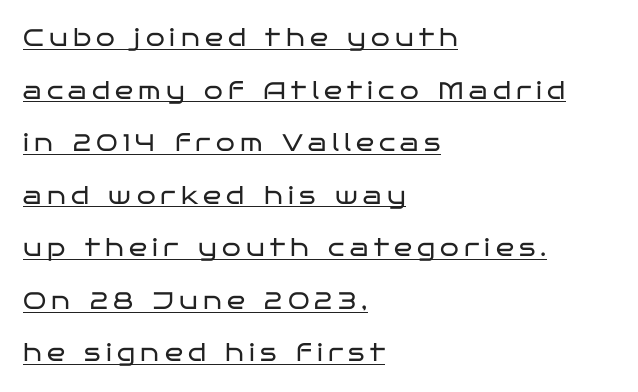
{"italic": "no", "bold": "no", "underline": "yes", "align": "left", "line_spacing": "loose", "line_spacing_ratio": 2.19, "letter_spacing": "wide", "letter_spacing_em": 0.22, "glyph_px": 24}
